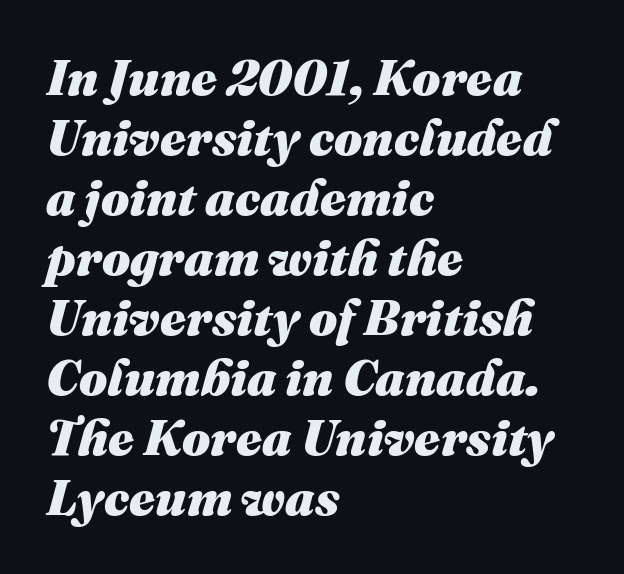
Character widths vary here, with narrow letters taking less room than wide ones. The font is running at its bold setting. Notice how the stems are inclined rather than vertical — that's the hallmark of italics. Look at the tracking — it's just the regular setting, nothing added. A classic flush-left, rag-right setting is used for this passage. Just letters on the line, the space beneath them empty.
